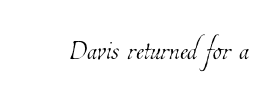
Q: Is the text bold? A: No.
Q: Is the text underlined? A: No.
Q: Is the spacing between letters normal or unusually wide? A: Normal.
Q: Width (condensed, normal, or wide)? A: Condensed.
Q: Stroke contrast? A: Low.
Q: x-height? A: Medium.
Q: Monospaced? A: No.
